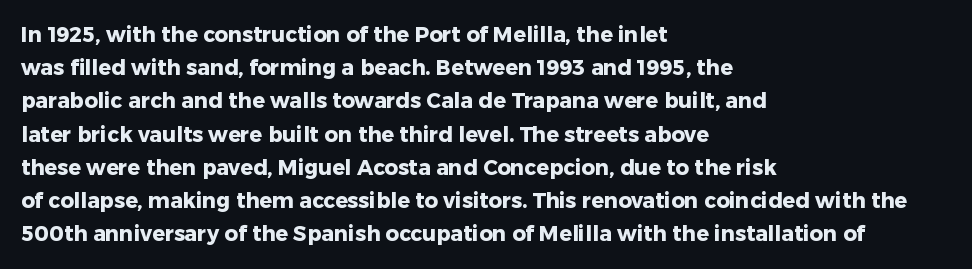
The font is running at its bold setting. Letters rest on an invisible, unmarked baseline. Students, note that the glyphs here touch the page at normal intervals. The rendering anchors every line to the left-hand side.
